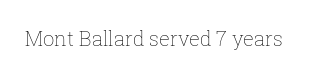
Posture: upright roman. Short note: letters normally spaced. The weight would be labelled regular, book, light, or lighter still. Lines of text with bare space underneath.
